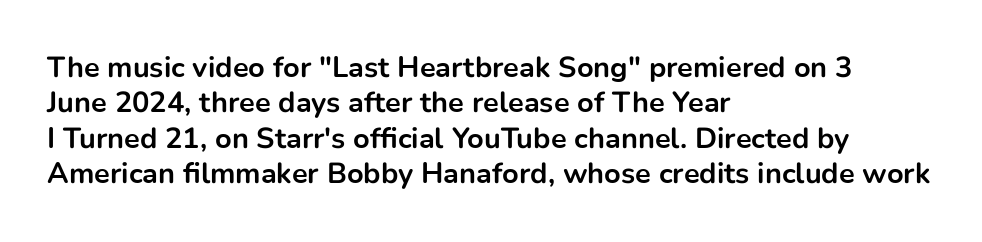
Q: Is the text bold? A: Yes.
Q: Is the text italic (slanted)? A: No, it is upright.
Q: Is the typeface a serif or a sans-serif typeface? A: Sans-serif.
Q: Is the text underlined? A: No.
Q: How is the paragraph aligned? A: Left-aligned.
Q: Is the spacing between letters normal or unusually wide? A: Normal.
Q: Width (condensed, normal, or wide)? A: Normal.
Q: Stroke contrast? A: Low.
Q: x-height? A: Medium.
Q: Monospaced? A: No.
